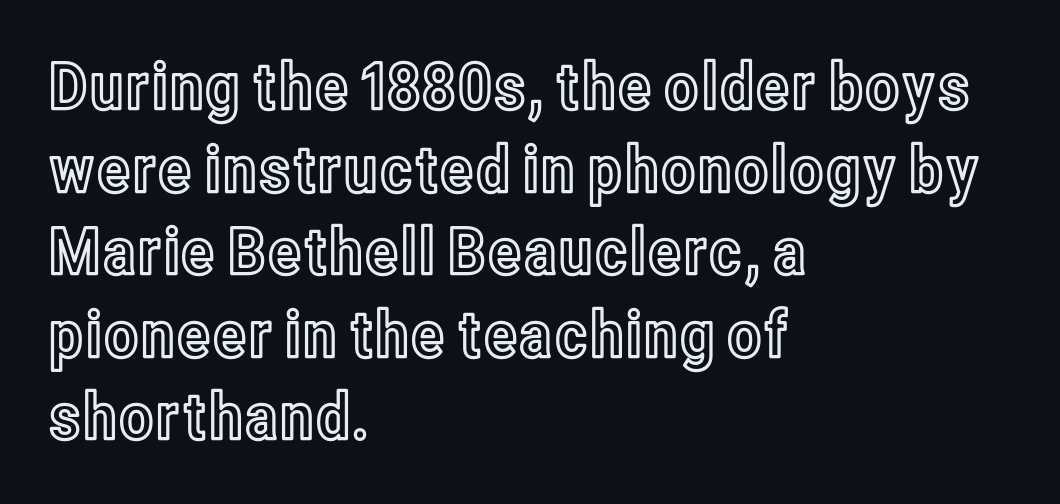
You could call the tracking neutral — neither tight nor loose. The passage shown is typed in a proportional face where columns would drift. One-word summary of the alignment: left. Quick note: interline space is typical.
